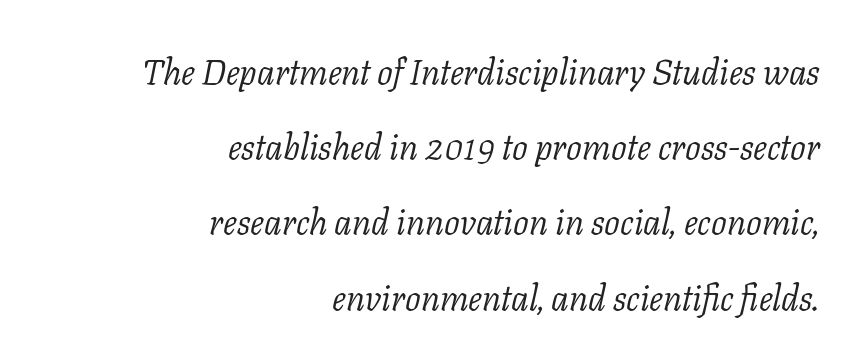
Q: Is the text bold? A: No.
Q: Is the text italic (slanted)? A: Yes, it leans right by about 11 degrees.
Q: Is the typeface a serif or a sans-serif typeface? A: Serif.
Q: Is the text underlined? A: No.
Q: How is the paragraph aligned? A: Right-aligned.
Q: Is the spacing between letters normal or unusually wide? A: Normal.
Q: Is the spacing between lines tight, normal or loose? A: Loose.
Q: Width (condensed, normal, or wide)? A: Normal.
Q: Stroke contrast? A: Low.
Q: x-height? A: Medium.
Q: Monospaced? A: No.
